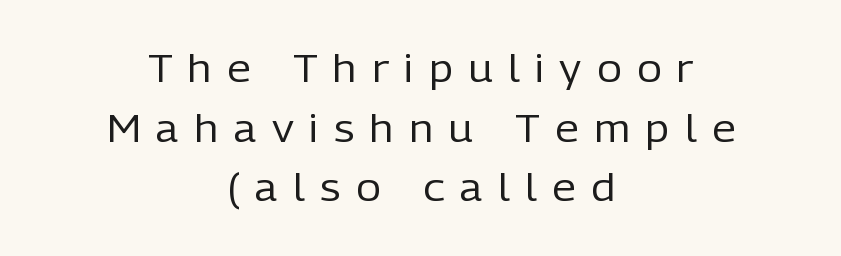
{"serif": "no", "italic": "no", "bold": "no", "weight": "regular", "width": "normal", "stroke_contrast": "low", "x_height": "medium", "monospaced": "no", "underline": "no", "align": "center", "line_spacing": "normal", "line_spacing_ratio": 1.57, "letter_spacing": "wide", "letter_spacing_em": 0.41, "glyph_px": 38}
